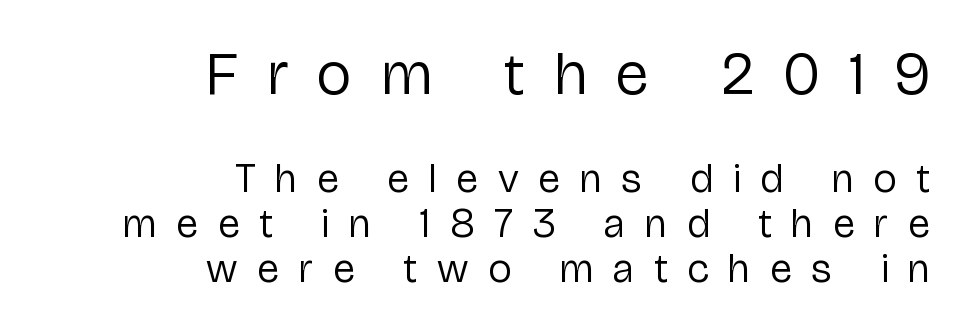
Q: Is the text bold? A: No.
Q: Is the text italic (slanted)? A: No, it is upright.
Q: Is the typeface a serif or a sans-serif typeface? A: Sans-serif.
Q: Is the text underlined? A: No.
Q: How is the paragraph aligned? A: Right-aligned.
Q: Is the spacing between letters normal or unusually wide? A: Unusually wide.
Q: Is the spacing between lines tight, normal or loose? A: Tight.
Q: Which block of text is set in a larger size, the first (top) or the second (bottom)? A: The first (top) one.
Q: Width (condensed, normal, or wide)? A: Normal.
Q: Stroke contrast? A: Low.
Q: x-height? A: Medium.
Q: Monospaced? A: No.
